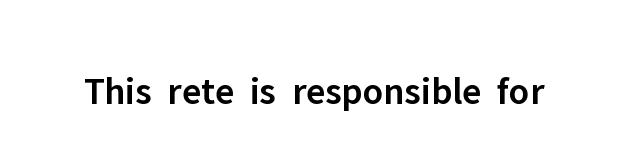
A typesetter would mark this as roman, not italic. The glyphs are unaccompanied by any horizontal stroke below them. Looks like regular typesetting: each glyph gets only the width it needs. There is no visible air inserted between adjacent glyphs. In terms of weight, the rendering is demibold, just under bold.
